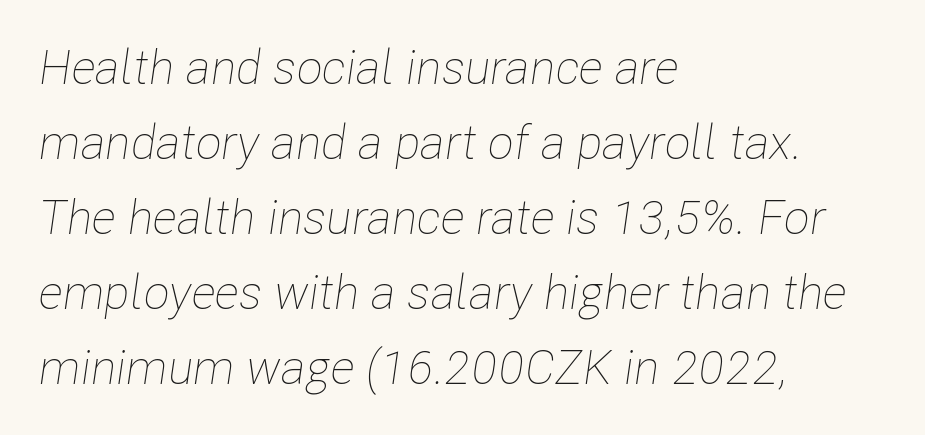
{"italic": "yes", "lean": "right", "slant_degrees": 8, "bold": "no", "weight": "thin", "width": "condensed", "stroke_contrast": "low", "x_height": "medium", "monospaced": "no", "underline": "no", "align": "left", "line_spacing": "normal", "line_spacing_ratio": 1.56, "letter_spacing": "normal", "letter_spacing_em": 0.0, "glyph_px": 48}
